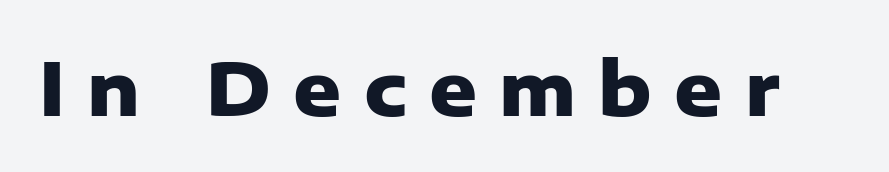
The image shows 74 px heavy sans-serif type, upright; set unusually wide letter spacing (+0.3 em), not underlined; low stroke contrast and a medium x-height.
